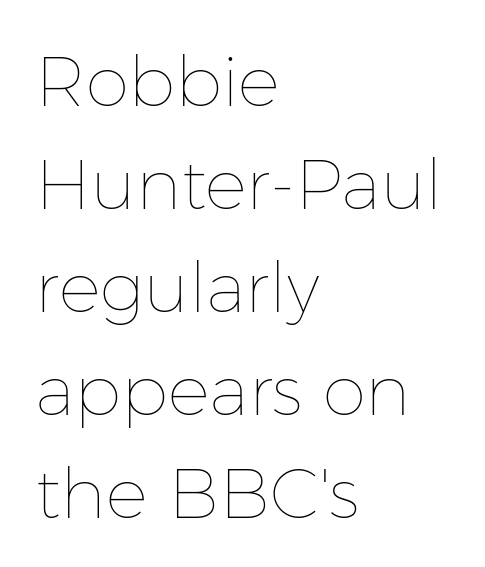
Q: Is the text bold? A: No.
Q: Is the text italic (slanted)? A: No, it is upright.
Q: Is the text underlined? A: No.
Q: How is the paragraph aligned? A: Left-aligned.
Q: Is the spacing between letters normal or unusually wide? A: Normal.
Q: Is the spacing between lines tight, normal or loose? A: Normal.
Q: Width (condensed, normal, or wide)? A: Normal.
Q: Stroke contrast? A: Low.
Q: x-height? A: Medium.
Q: Monospaced? A: No.
